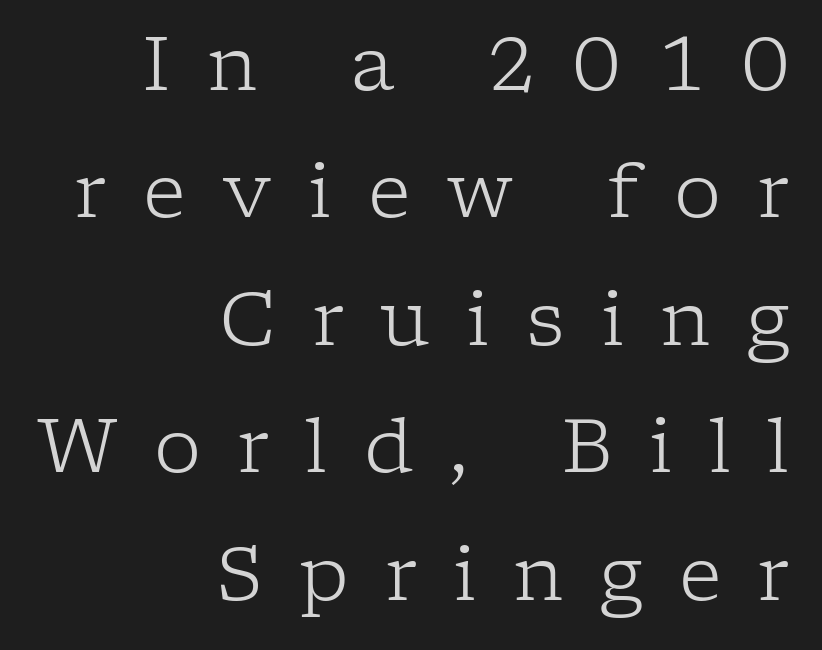
Ink coverage per letter is moderate at most. The paragraph has a hard right edge and a soft left edge. Spacing between characters has been opened up far beyond the box default. Character widths vary here, with narrow letters taking less room than wide ones. Quick note: not italic, upright. This sample keeps an unexceptional amount of space between lines.
